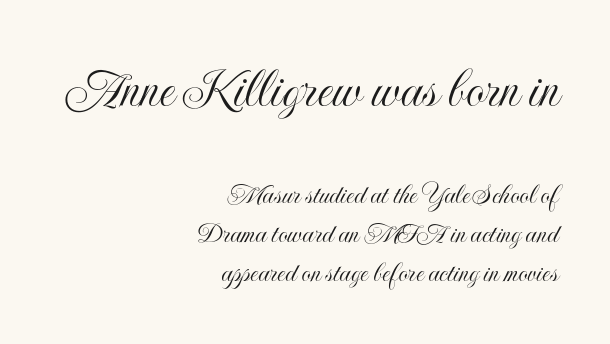
Q: Is the text italic (slanted)? A: Yes.
Q: Is the text underlined? A: No.
Q: How is the paragraph aligned? A: Right-aligned.
Q: Is the spacing between letters normal or unusually wide? A: Normal.
Q: Is the spacing between lines tight, normal or loose? A: Normal.
Q: Which block of text is set in a larger size, the first (top) or the second (bottom)? A: The first (top) one.
Q: Width (condensed, normal, or wide)? A: Condensed.
Q: x-height? A: Small.
Q: Monospaced? A: No.
